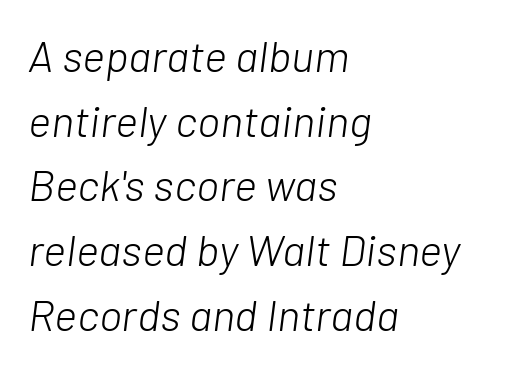
{"italic": "yes", "lean": "right", "slant_degrees": 7, "bold": "no", "weight": "light", "width": "normal", "stroke_contrast": "low", "x_height": "medium", "monospaced": "no", "underline": "no", "align": "left", "line_spacing": "normal", "line_spacing_ratio": 1.47, "letter_spacing": "normal", "letter_spacing_em": 0.0, "glyph_px": 44}
